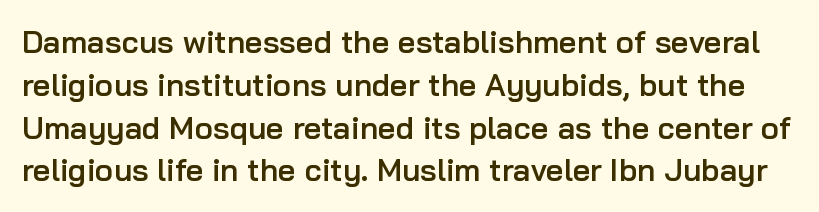
The image shows 31 px semibold sans-serif type, upright; set normal line spacing (1.38x), normal letter spacing, not underlined; low stroke contrast and a medium x-height.
